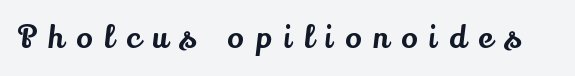
Any mark beneath the type? The region is blank. Little horizontal feet cap the strokes, marking this as serif type. This sample has the flowing, uneven cadence of proportional lettering. Spacing between characters has been opened up far beyond the box default.
